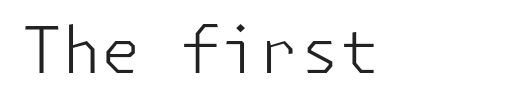
Look at the tracking — it's just the regular setting, nothing added. Short and long lines alike share a common starting point at left. This is not heavy type; no bold has been used. Plain, unruled lines of type. Ordinary non-slanted type is in use. Stroke terminals: plain, sans-serif.
